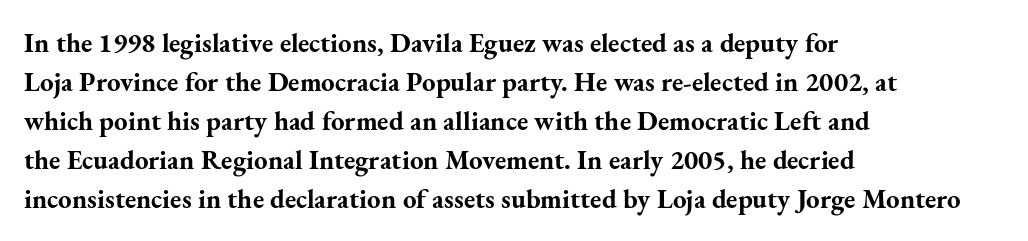
The image shows 27 px bold type, upright; set left-aligned, normal line spacing (1.44x), normal letter spacing, not underlined.
